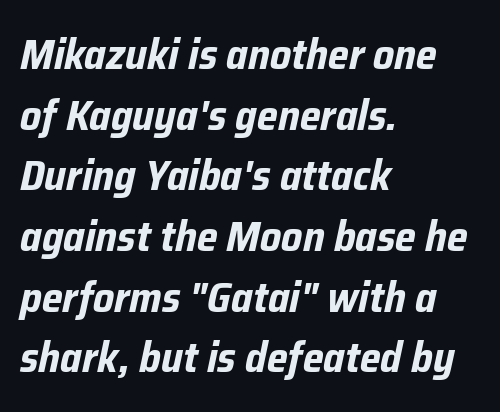
Q: Is the text bold? A: Yes.
Q: Is the text italic (slanted)? A: Yes, it leans right by about 12 degrees.
Q: Is the text underlined? A: No.
Q: How is the paragraph aligned? A: Left-aligned.
Q: Is the spacing between letters normal or unusually wide? A: Normal.
Q: Is the spacing between lines tight, normal or loose? A: Normal.
Q: Width (condensed, normal, or wide)? A: Condensed.
Q: Stroke contrast? A: Low.
Q: x-height? A: Medium.
Q: Monospaced? A: No.
